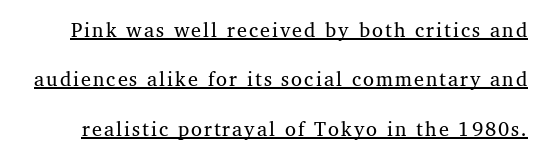
A rule runs beneath these lines of type. The line-height multiplier appears high, well above default. A quiet, ordinary-to-light weight characterises the typeface.
